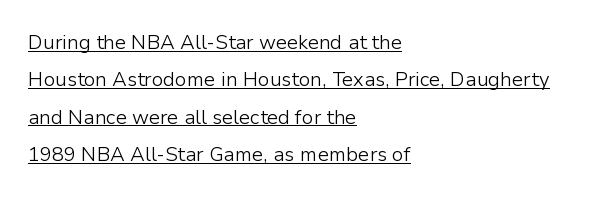
The image shows 20 px text type, upright; set left-aligned, line spacing 1.87x, normal letter spacing, underlined.
